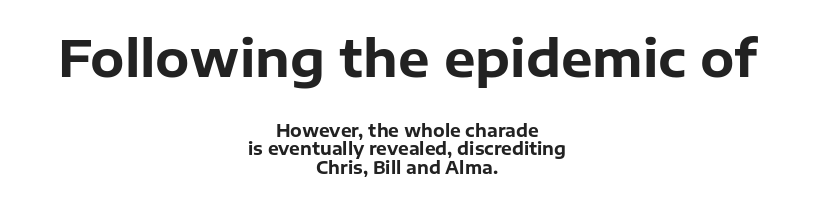
Q: Is the text bold? A: Yes.
Q: Is the text italic (slanted)? A: No, it is upright.
Q: Is the typeface a serif or a sans-serif typeface? A: Sans-serif.
Q: Is the text underlined? A: No.
Q: How is the paragraph aligned? A: Centered.
Q: Is the spacing between letters normal or unusually wide? A: Normal.
Q: Is the spacing between lines tight, normal or loose? A: Tight.
Q: Which block of text is set in a larger size, the first (top) or the second (bottom)? A: The first (top) one.
Q: Width (condensed, normal, or wide)? A: Normal.
Q: Stroke contrast? A: Low.
Q: x-height? A: Medium.
Q: Monospaced? A: No.
